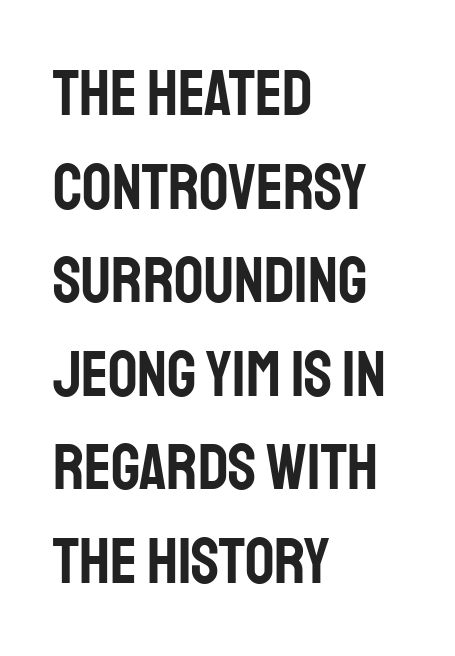
The image shows 65 px condensed sans-serif type, upright; set left-aligned, normal line spacing (1.44x), normal letter spacing, not underlined; low stroke contrast and a large x-height.
